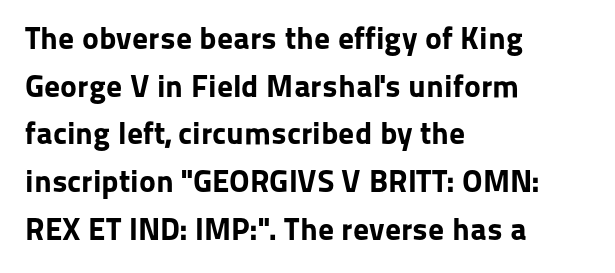
Serif or sans? Sans — the stroke terminals are bare. Visually the block forms a straight wall on the left and a jagged coastline on the right. The letterforms sit shoulder to shoulder at normal distance. Each letter keeps its own natural width here, so spacing adapts to shape. A roman cut, with each character standing at attention.
